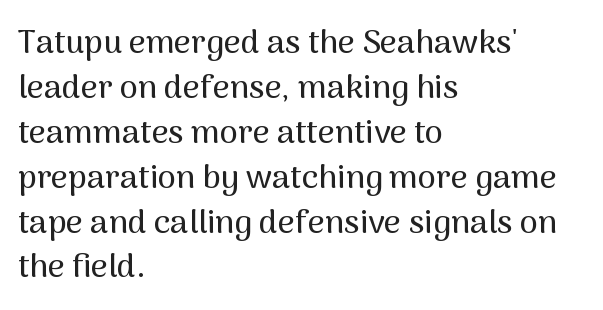
Notice how the stems are strictly vertical — no italics here. The typesetter chose a ragged-right arrangement here. The gap between lines stays unmarked. Nope, no serifs anywhere on these letters.
